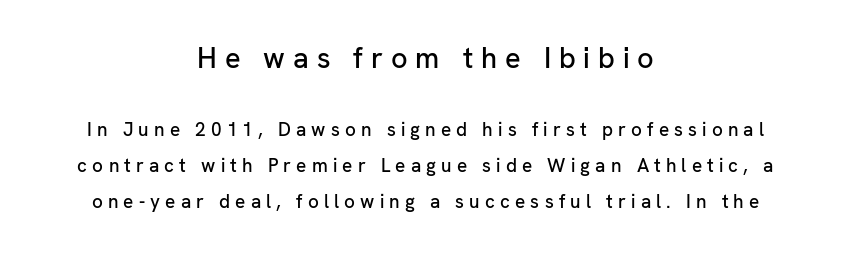
The type sits square on the baseline with zero lean. A typesetter would call this leading open, well beyond the default. The face used here is a sans, in the tradition of grotesques and geometrics. The zone under the glyphs is completely vacant. Tracking value appears strongly positive — letters spread wide. The first block has been scaled up relative to the second.
